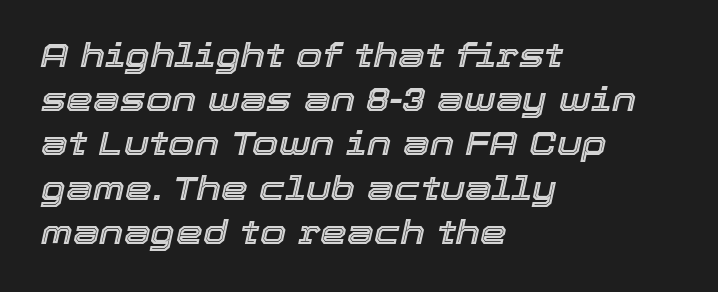
Q: Is the text italic (slanted)? A: Yes, it leans right by about 12 degrees.
Q: Is the text underlined? A: No.
Q: How is the paragraph aligned? A: Left-aligned.
Q: Is the spacing between letters normal or unusually wide? A: Normal.
Q: Is the spacing between lines tight, normal or loose? A: Normal.
Q: Width (condensed, normal, or wide)? A: Normal.
Q: x-height? A: Medium.
Q: Monospaced? A: No.
